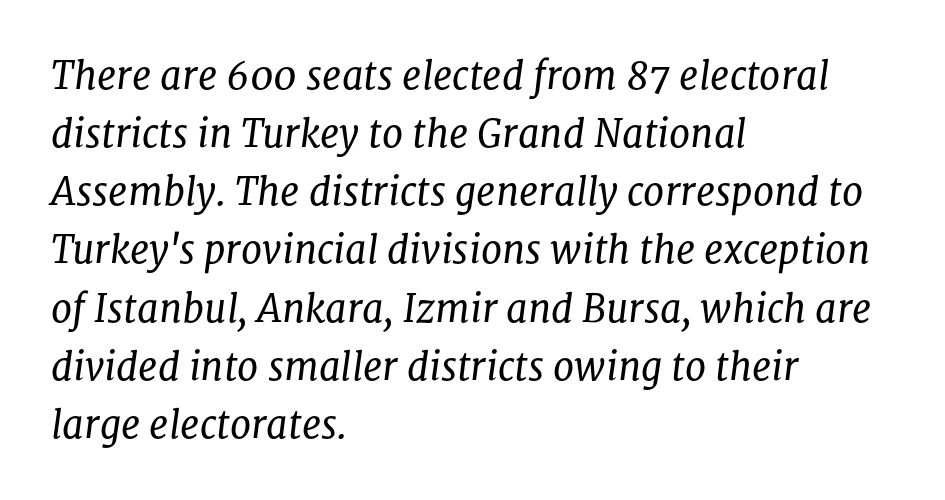
{"serif": "yes", "italic": "yes", "lean": "right", "slant_degrees": 8, "bold": "no", "weight": "regular", "width": "normal", "stroke_contrast": "low", "x_height": "medium", "monospaced": "no", "underline": "no", "align": "left", "line_spacing": "normal", "line_spacing_ratio": 1.53, "letter_spacing": "normal", "letter_spacing_em": 0.0, "glyph_px": 38}
